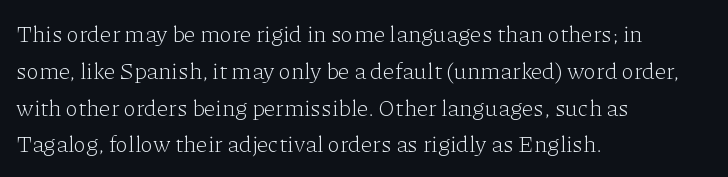
The image shows 23 px text type, upright; set left-aligned, normal line spacing (1.6x), normal letter spacing, not underlined.
